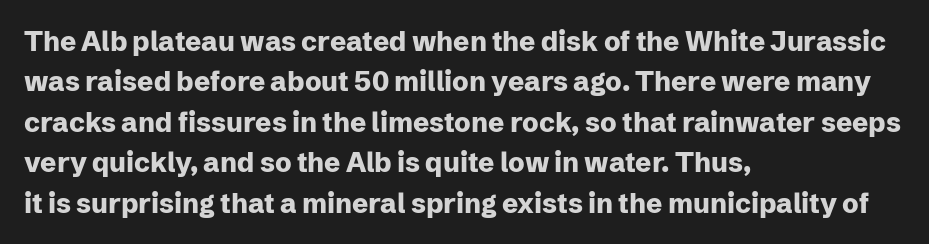
{"italic": "no", "bold": "yes", "underline": "no", "align": "left", "line_spacing": "normal", "line_spacing_ratio": 1.5, "letter_spacing": "normal", "letter_spacing_em": 0.0, "glyph_px": 27}
